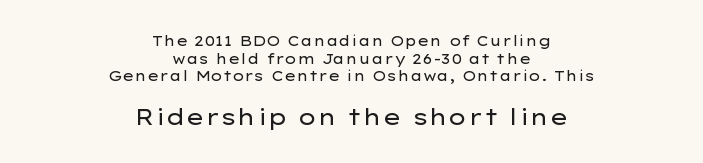
{"italic": "no", "bold": "no", "underline": "no", "align": "center", "line_spacing": "normal", "line_spacing_ratio": 1.26, "letter_spacing": "normal", "letter_spacing_em": 0.0, "larger_block": "second", "size_ratio": 1.57, "glyph_px": 22}
